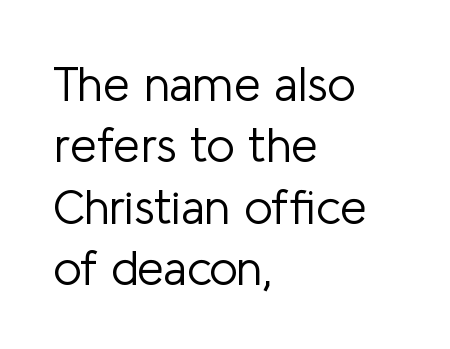
If you measured baseline to baseline, you'd find a middling distance. Posture: vertical. Think standard paragraph weight, or any step lighter than that. Layout note: lines flush left.
